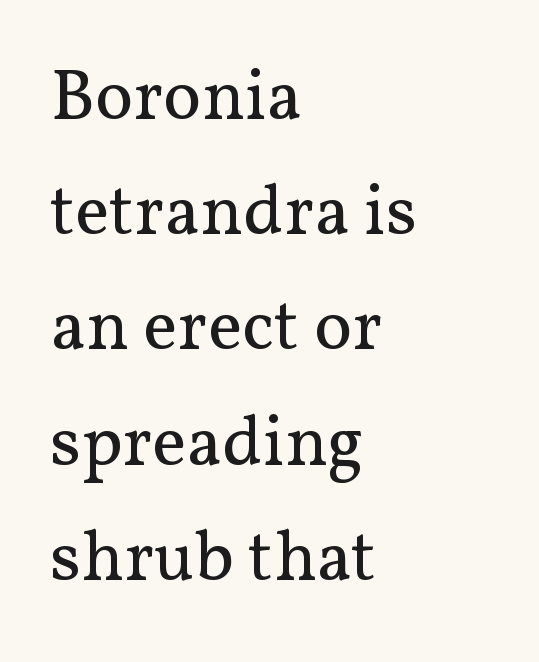
Think of a printed novel: that variable character pitch is what you see here. On a weight scale, this lands at 450 or below. Designer's note — italics off, roman on. The rendering uses a moderate line-height, typical for paragraphs. Just letters on the line, the space beneath them empty. If you drew a ruler down the left edge, every line would touch it.
